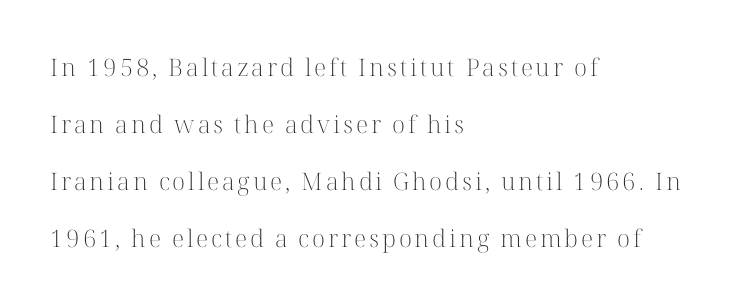
{"italic": "no", "bold": "no", "underline": "no", "align": "left", "line_spacing": "loose", "line_spacing_ratio": 2.38, "glyph_px": 24}
